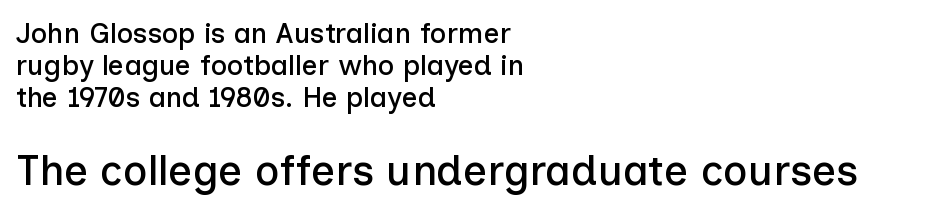
Q: Is the text italic (slanted)? A: No, it is upright.
Q: Is the typeface a serif or a sans-serif typeface? A: Sans-serif.
Q: Is the text underlined? A: No.
Q: How is the paragraph aligned? A: Left-aligned.
Q: Is the spacing between letters normal or unusually wide? A: Normal.
Q: Is the spacing between lines tight, normal or loose? A: Tight.
Q: Which block of text is set in a larger size, the first (top) or the second (bottom)? A: The second (bottom) one.
Q: Width (condensed, normal, or wide)? A: Normal.
Q: Stroke contrast? A: Low.
Q: x-height? A: Medium.
Q: Monospaced? A: No.
